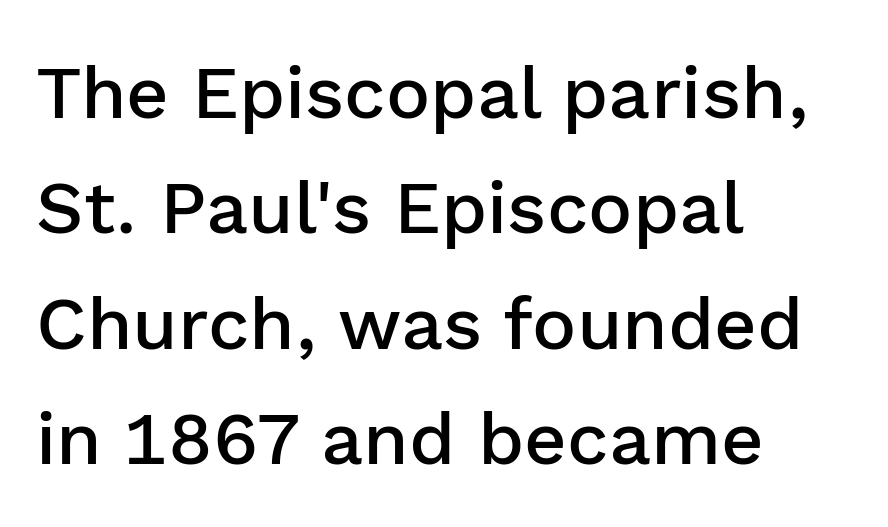
Characters follow at the spacing the type designer built in. Visually the block forms a straight wall on the left and a jagged coastline on the right. Each letter keeps its own natural width here, so spacing adapts to shape. The letters stand upright; this is a roman face. Slightly chunky letters — semibold, I'd say, not full bold.
